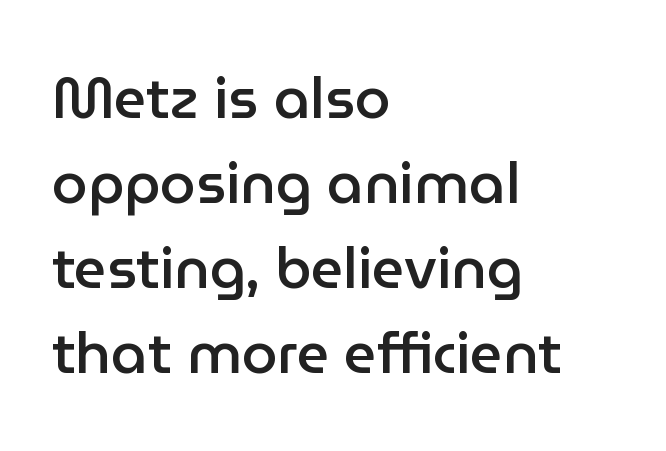
Q: Is the text bold? A: Semi-bold.
Q: Is the text italic (slanted)? A: No, it is upright.
Q: Is the typeface a serif or a sans-serif typeface? A: Sans-serif.
Q: Is the text underlined? A: No.
Q: How is the paragraph aligned? A: Left-aligned.
Q: Is the spacing between letters normal or unusually wide? A: Normal.
Q: Is the spacing between lines tight, normal or loose? A: Normal.
Q: Width (condensed, normal, or wide)? A: Normal.
Q: Stroke contrast? A: Low.
Q: x-height? A: Medium.
Q: Monospaced? A: No.
